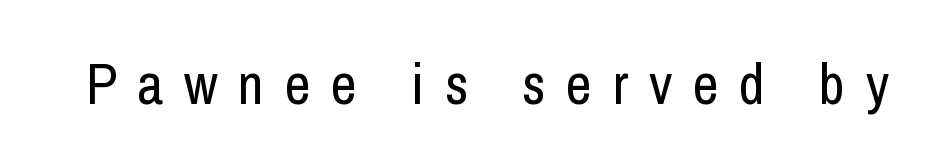
The image shows 57 px regular-weight, condensed sans-serif type, upright; set unusually wide letter spacing (+0.36 em), not underlined; low stroke contrast and a medium x-height.
